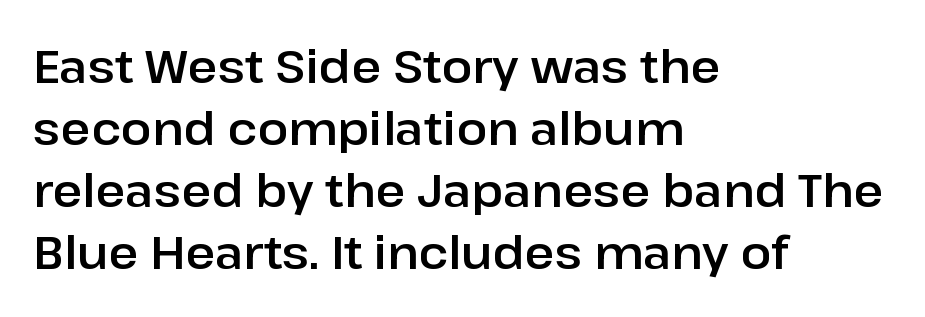
{"serif": "no", "italic": "no", "width": "normal", "stroke_contrast": "low", "x_height": "medium", "monospaced": "no", "underline": "no", "align": "left", "line_spacing": "normal", "line_spacing_ratio": 1.35, "letter_spacing": "normal", "letter_spacing_em": 0.0, "glyph_px": 46}
